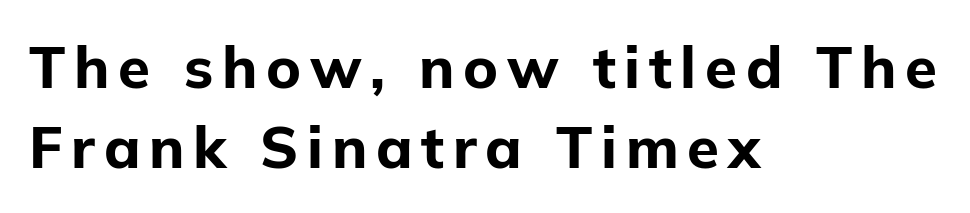
{"serif": "no", "italic": "no", "bold": "yes", "weight": "bold", "width": "normal", "stroke_contrast": "low", "x_height": "medium", "monospaced": "no", "underline": "no", "align": "left", "line_spacing": "normal", "line_spacing_ratio": 1.38, "glyph_px": 58}
